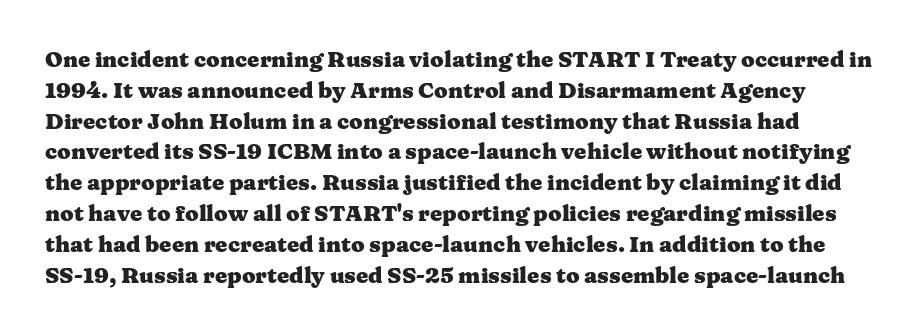
{"italic": "no", "bold": "yes", "underline": "no", "line_spacing": "normal", "line_spacing_ratio": 1.4, "letter_spacing": "normal", "letter_spacing_em": 0.0, "glyph_px": 22}
